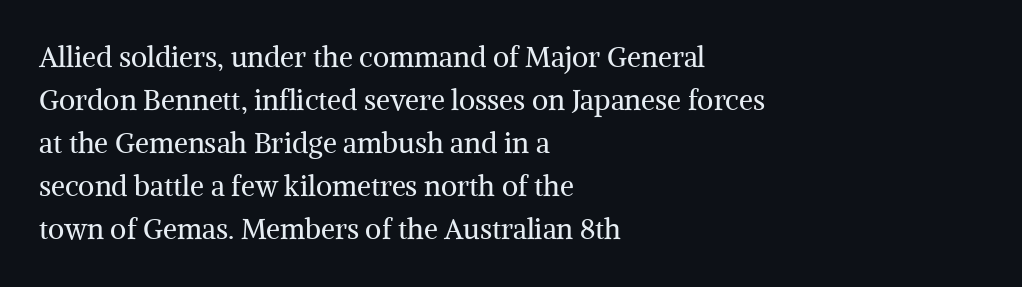
The image shows 28 px regular-weight serif type, upright; set left-aligned, normal line spacing (1.54x), normal letter spacing, not underlined; medium stroke contrast and a medium x-height.
